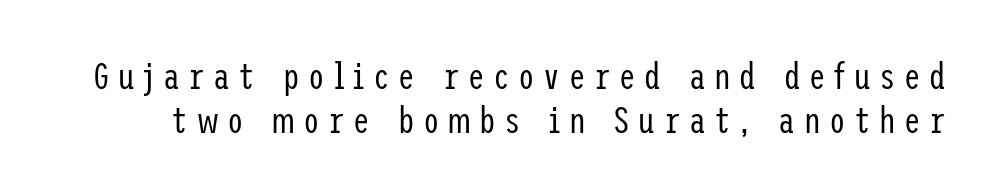
Q: Is the text bold? A: No.
Q: Is the text italic (slanted)? A: No, it is upright.
Q: Is the typeface a serif or a sans-serif typeface? A: Sans-serif.
Q: Is the text underlined? A: No.
Q: Is the spacing between letters normal or unusually wide? A: Unusually wide.
Q: Width (condensed, normal, or wide)? A: Condensed.
Q: Stroke contrast? A: Low.
Q: x-height? A: Medium.
